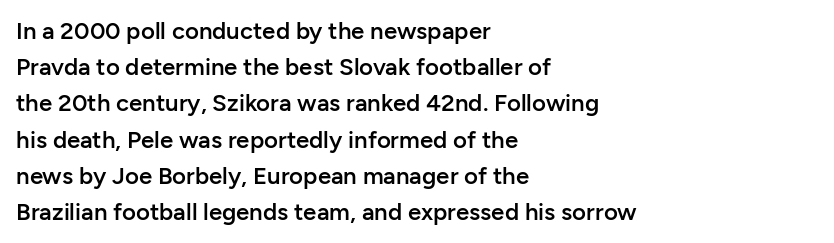
{"italic": "no", "bold": "semi", "underline": "no", "align": "left", "line_spacing": "normal", "line_spacing_ratio": 1.51, "letter_spacing": "normal", "letter_spacing_em": 0.0, "glyph_px": 24}
